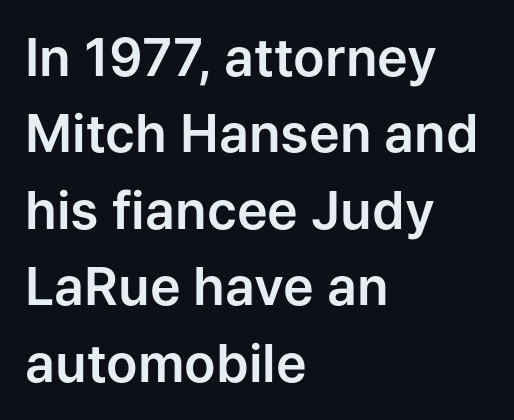
{"serif": "no", "italic": "no", "width": "normal", "stroke_contrast": "low", "x_height": "medium", "monospaced": "no", "underline": "no", "align": "left", "line_spacing": "normal", "line_spacing_ratio": 1.47, "letter_spacing": "normal", "letter_spacing_em": 0.0, "glyph_px": 52}
